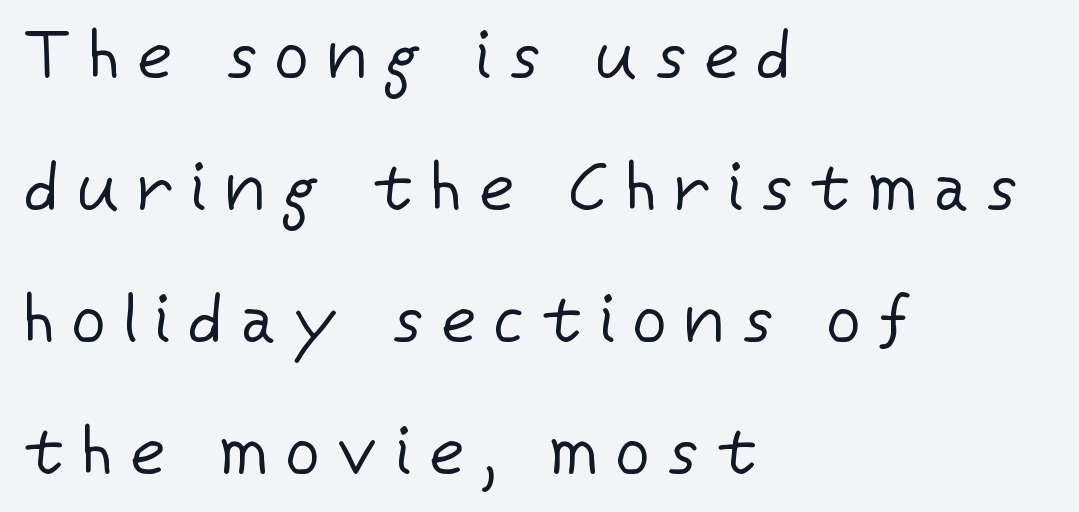
Q: Is the text bold? A: No.
Q: Is the text italic (slanted)? A: No, it is upright.
Q: Is the typeface a serif or a sans-serif typeface? A: Sans-serif.
Q: Is the text underlined? A: No.
Q: How is the paragraph aligned? A: Left-aligned.
Q: Is the spacing between letters normal or unusually wide? A: Unusually wide.
Q: Is the spacing between lines tight, normal or loose? A: Loose.
Q: Width (condensed, normal, or wide)? A: Normal.
Q: Stroke contrast? A: Low.
Q: x-height? A: Medium.
Q: Monospaced? A: No.
